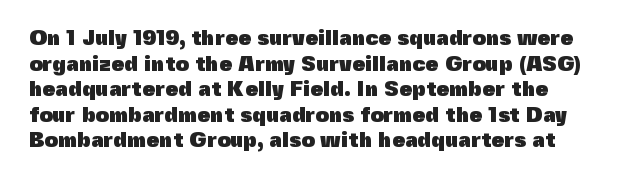
{"italic": "no", "bold": "yes", "underline": "no", "line_spacing_ratio": 1.22, "letter_spacing": "normal", "letter_spacing_em": 0.0, "glyph_px": 21}
